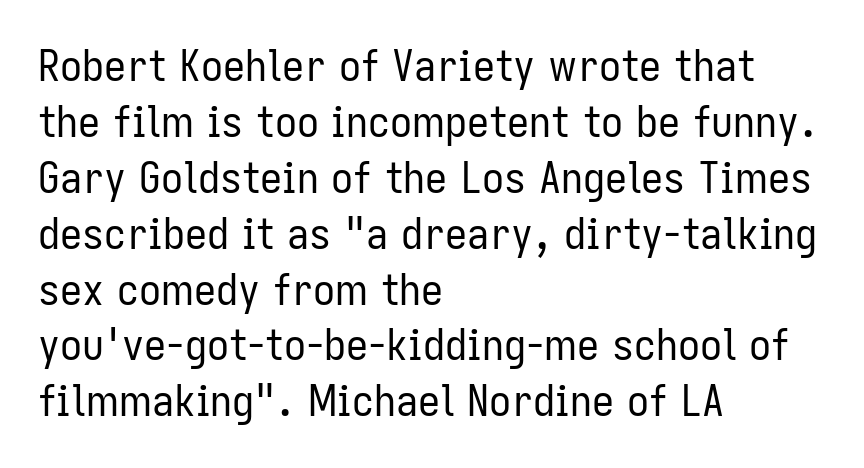
Check under the words: just untouched page. The font family rendered here belongs to the sans-serif group. Summary of vertical rhythm: regular, with standard interline spacing. Each word holds together tightly as a unit, with standard inter-letter gaps. Stems here are at most as thick as an everyday book face. The face used here is proportionally spaced, like ordinary book or web type.
